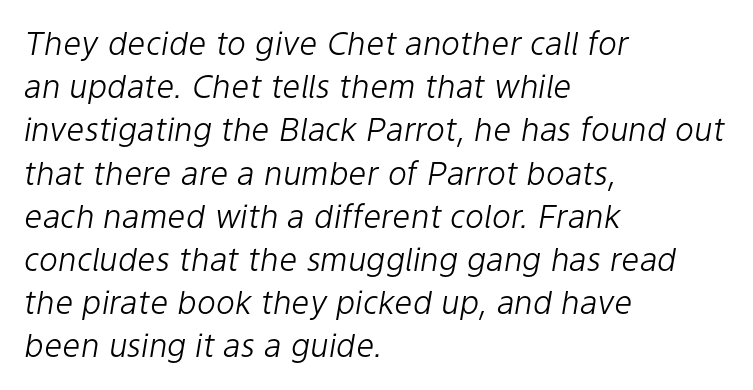
The image shows 32 px light type, italic (leaning right); set left-aligned, normal line spacing (1.35x), normal letter spacing, not underlined; low stroke contrast and a medium x-height.
